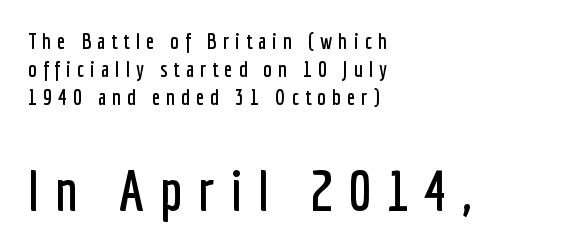
{"serif": "no", "italic": "no", "width": "condensed", "stroke_contrast": "low", "x_height": "medium", "monospaced": "no", "underline": "no", "align": "left", "line_spacing": "normal", "line_spacing_ratio": 1.27, "letter_spacing": "wide", "letter_spacing_em": 0.27, "larger_block": "second", "size_ratio": 2.55, "glyph_px": 56}
